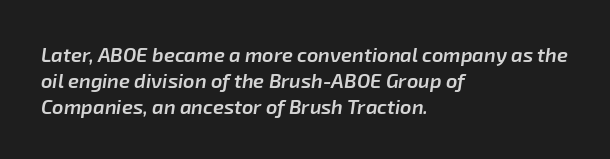
The image shows 20 px text type, italic (leaning right); set left-aligned, normal line spacing (1.29x), normal letter spacing, not underlined.
